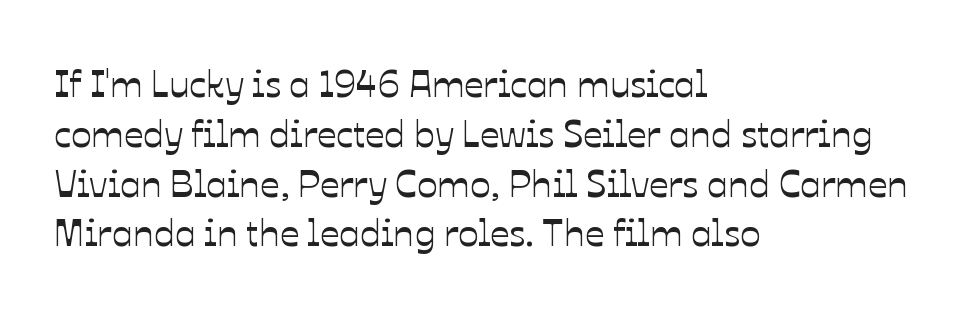
Q: Is the text italic (slanted)? A: No, it is upright.
Q: Is the text underlined? A: No.
Q: How is the paragraph aligned? A: Left-aligned.
Q: Is the spacing between letters normal or unusually wide? A: Normal.
Q: Is the spacing between lines tight, normal or loose? A: Normal.
Q: Width (condensed, normal, or wide)? A: Normal.
Q: Stroke contrast? A: Low.
Q: x-height? A: Medium.
Q: Monospaced? A: No.
